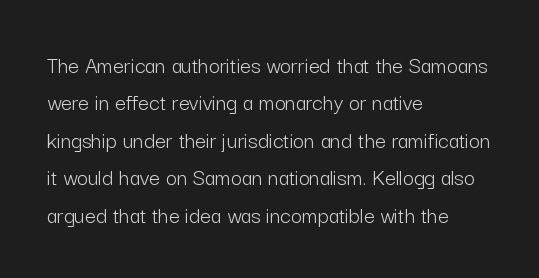
{"italic": "no", "bold": "no", "underline": "no", "align": "left", "line_spacing": "normal", "line_spacing_ratio": 1.56, "letter_spacing": "normal", "letter_spacing_em": 0.0, "glyph_px": 24}
